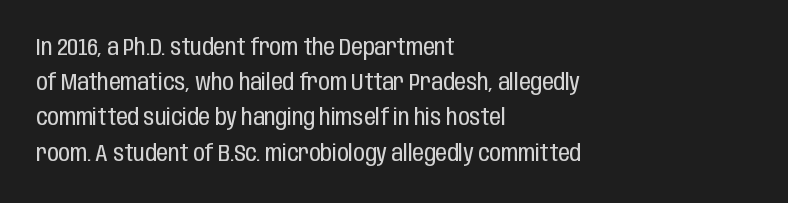
The image shows 23 px text type, upright; set left-aligned, normal line spacing (1.53x), normal letter spacing, not underlined.
